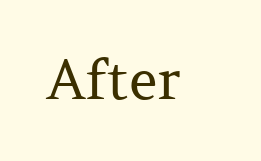
The image shows 55 px regular-weight serif type, upright; set normal letter spacing, not underlined; medium stroke contrast and a medium x-height.
